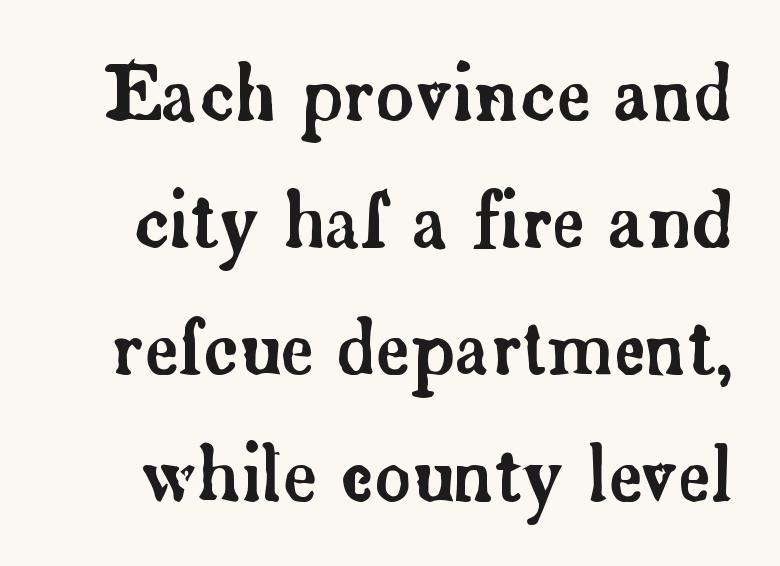
Here the glyphs are tracked normally, forming tight word shapes. Spacing verdict: proportional, widths tailored to each character. Notice how the stems are strictly vertical — no italics here. Small tapered or slab feet sit at the stroke ends, so this counts as serif. Descenders hang freely into open space.
